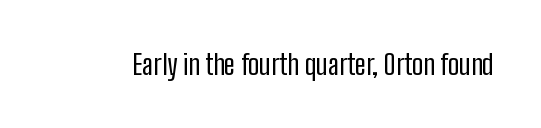
Q: Is the text bold? A: No.
Q: Is the text italic (slanted)? A: No, it is upright.
Q: Is the typeface a serif or a sans-serif typeface? A: Sans-serif.
Q: Is the text underlined? A: No.
Q: Is the spacing between letters normal or unusually wide? A: Normal.
Q: Width (condensed, normal, or wide)? A: Condensed.
Q: Stroke contrast? A: Low.
Q: x-height? A: Medium.
Q: Monospaced? A: No.
